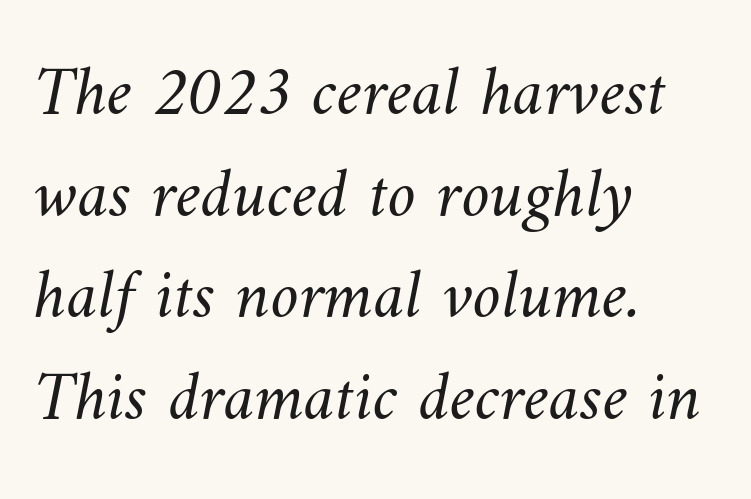
The face used here is proportionally spaced, like ordinary book or web type. This rendering uses left alignment, leaving the right contour irregular. A typesetter would call this leading conventional body-copy spacing. Vertical stems look standard width or narrower in stroke. The gaps between neighbouring characters are ordinary and unremarkable. Unmarked baselines from the first word to the last.
